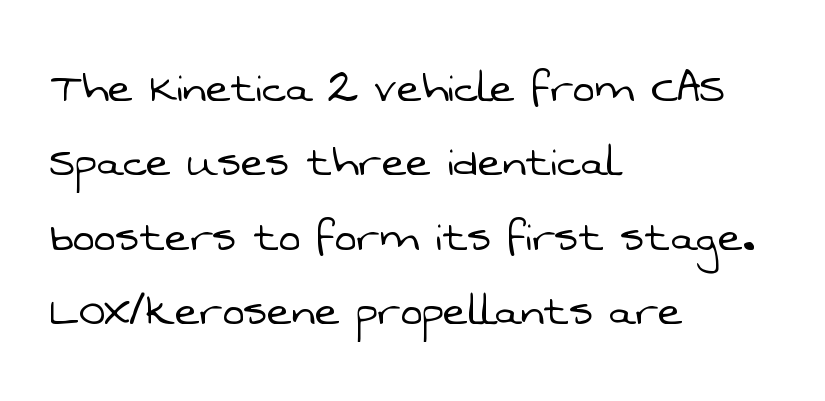
Looks like regular typesetting: each glyph gets only the width it needs. The foot of each line stays bare and open. Does the leading feel generous? No, just average. Tracking value appears to be zero — textbook default spacing. Leftover space on each line is placed entirely after the last word.
